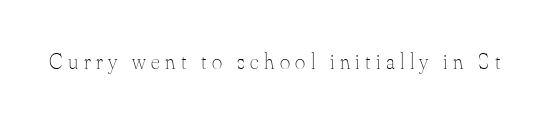
Vertical strokes here are truly vertical. The words here are not underlined. Glyph-to-glyph distance is far greater than everyday printed text. Letters have the restrained weight of plain body copy at most.
